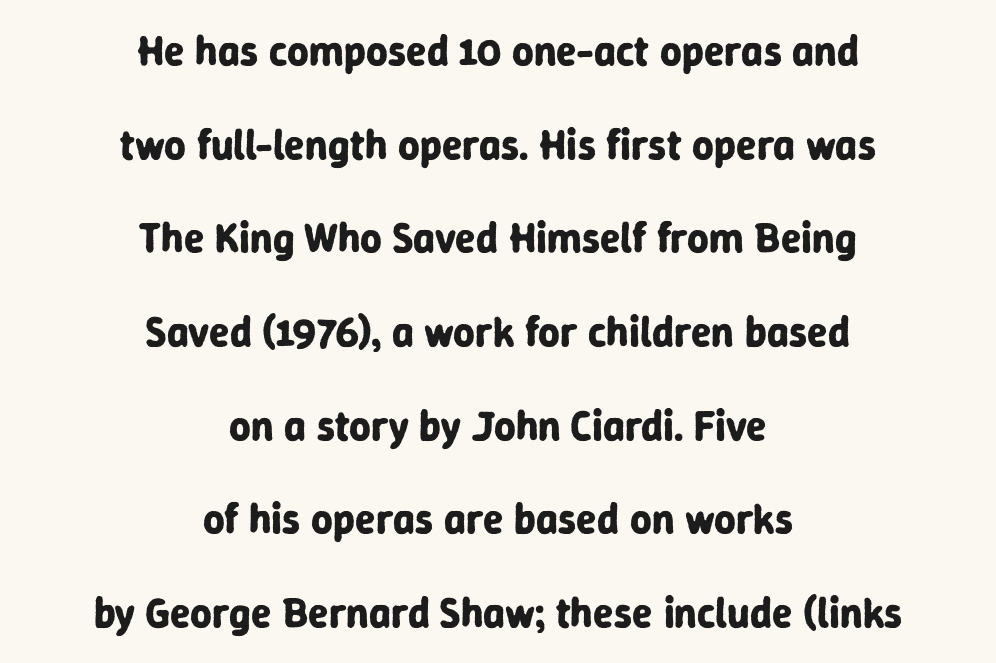
Q: Is the text bold? A: Yes.
Q: Is the text italic (slanted)? A: No, it is upright.
Q: Is the typeface a serif or a sans-serif typeface? A: Sans-serif.
Q: Is the text underlined? A: No.
Q: How is the paragraph aligned? A: Centered.
Q: Is the spacing between letters normal or unusually wide? A: Normal.
Q: Is the spacing between lines tight, normal or loose? A: Loose.
Q: Width (condensed, normal, or wide)? A: Normal.
Q: Stroke contrast? A: Low.
Q: x-height? A: Medium.
Q: Monospaced? A: No.
